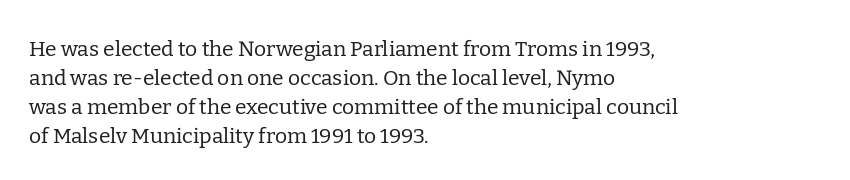
{"italic": "no", "bold": "no", "underline": "no", "align": "left", "line_spacing": "normal", "line_spacing_ratio": 1.38, "letter_spacing": "normal", "letter_spacing_em": 0.0, "glyph_px": 21}
